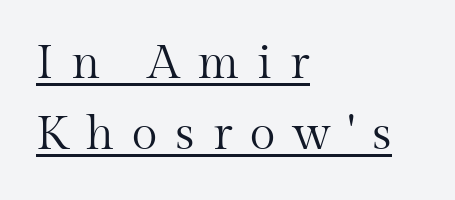
Examine the stroke ends and you'll spot serifs. Proportional: the letters do not fall into vertical columns. The lines sit at an ordinary, default distance from one another. No chunkiness to these letters — they're not bold. This is the regular roman posture of the typeface. The rendering anchors every line to the left-hand side.
